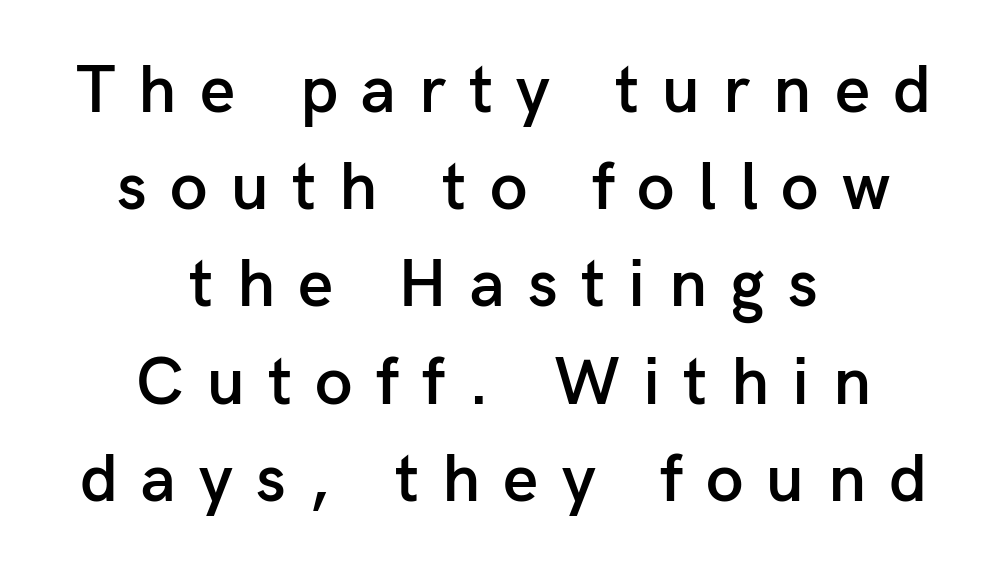
Rendered with straight, roman letterforms. The zone under the glyphs is completely vacant. Successive baselines arrive at the customary interval. This is the in-between weight designers call semibold or demi. The font family rendered here belongs to the sans-serif group. The whitespace from short lines is split evenly between both sides.
